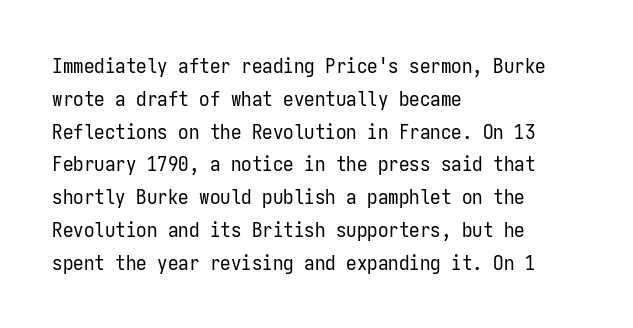
{"italic": "no", "bold": "no", "underline": "no", "align": "left", "line_spacing": "normal", "line_spacing_ratio": 1.56, "letter_spacing": "normal", "letter_spacing_em": 0.0, "glyph_px": 21}
